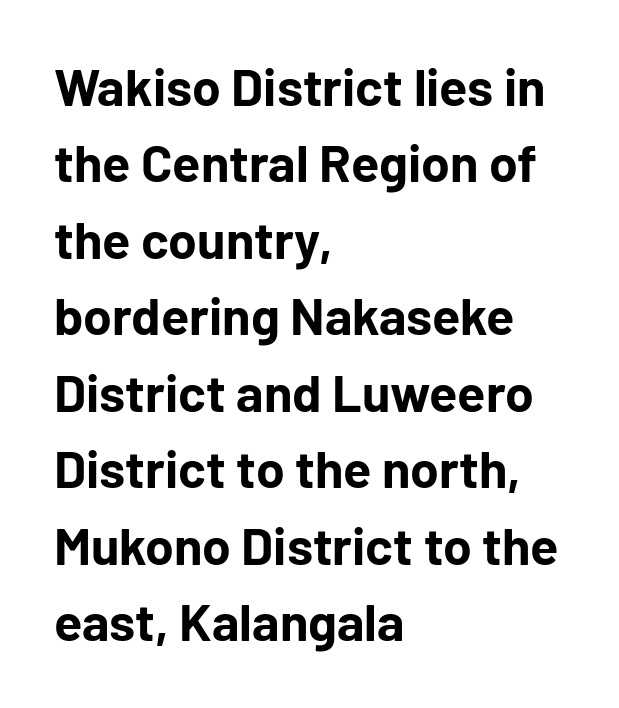
Quick note: interline space is typical. Type style note: lacks serifs. In terms of letterspacing, this is plain default setting. The passage shown is typed in a proportional face where columns would drift. Do the letters lean? They stand straight. Each line starts at the same left margin while the right side varies.
